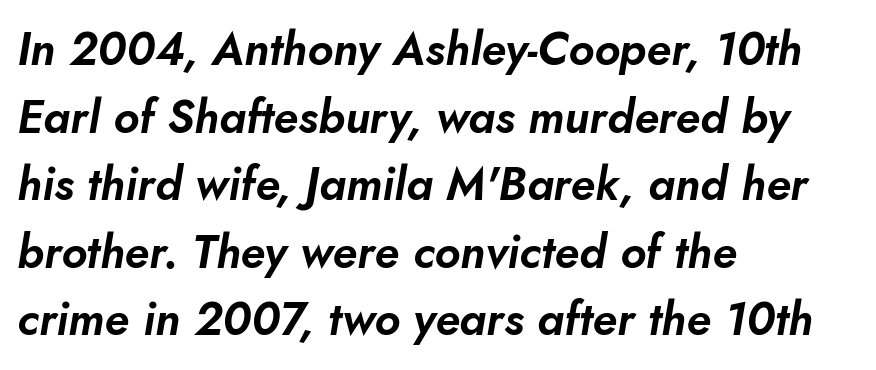
{"italic": "yes", "lean": "right", "slant_degrees": 10, "width": "normal", "stroke_contrast": "low", "x_height": "small", "monospaced": "no", "underline": "no", "align": "left", "line_spacing": "normal", "line_spacing_ratio": 1.47, "letter_spacing": "normal", "letter_spacing_em": 0.0, "glyph_px": 46}
